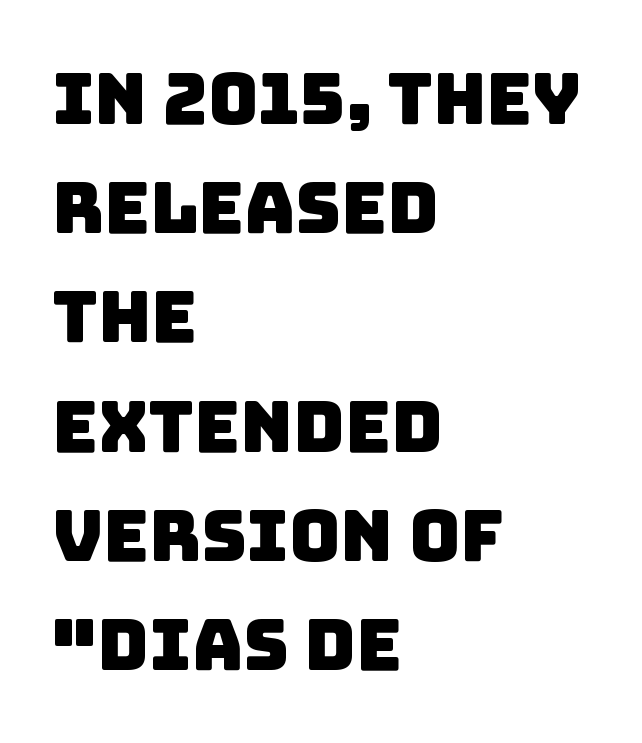
Q: Is the typeface a serif or a sans-serif typeface? A: Sans-serif.
Q: Is the text underlined? A: No.
Q: How is the paragraph aligned? A: Left-aligned.
Q: Is the spacing between letters normal or unusually wide? A: Normal.
Q: Is the spacing between lines tight, normal or loose? A: Normal.
Q: Width (condensed, normal, or wide)? A: Normal.
Q: Stroke contrast? A: Low.
Q: x-height? A: Large.
Q: Monospaced? A: No.
